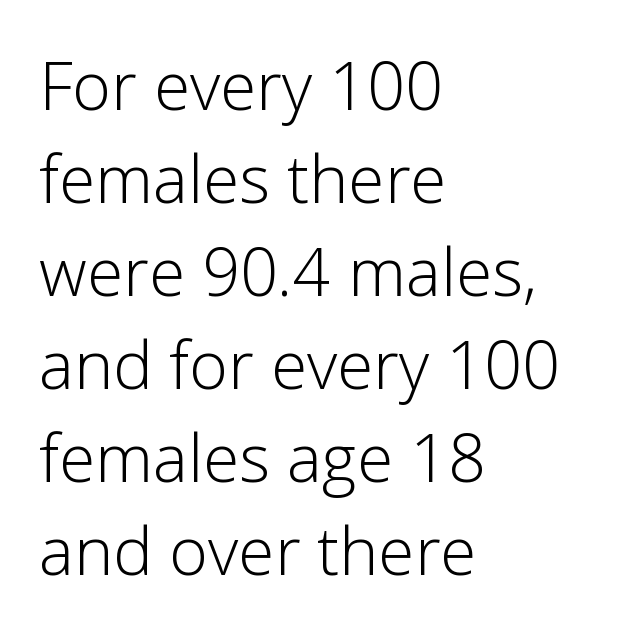
Q: Is the text bold? A: No.
Q: Is the text italic (slanted)? A: No, it is upright.
Q: Is the typeface a serif or a sans-serif typeface? A: Sans-serif.
Q: Is the text underlined? A: No.
Q: How is the paragraph aligned? A: Left-aligned.
Q: Is the spacing between letters normal or unusually wide? A: Normal.
Q: Is the spacing between lines tight, normal or loose? A: Normal.
Q: Width (condensed, normal, or wide)? A: Normal.
Q: Stroke contrast? A: Low.
Q: x-height? A: Medium.
Q: Monospaced? A: No.
